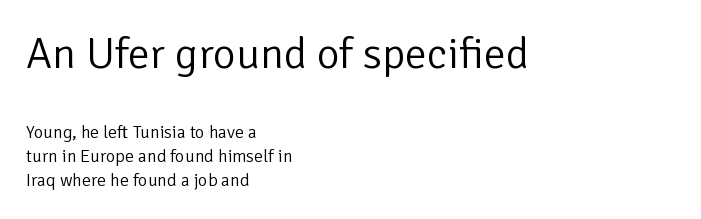
Q: Is the text bold? A: No.
Q: Is the text italic (slanted)? A: No, it is upright.
Q: Is the typeface a serif or a sans-serif typeface? A: Sans-serif.
Q: Is the text underlined? A: No.
Q: How is the paragraph aligned? A: Left-aligned.
Q: Is the spacing between letters normal or unusually wide? A: Normal.
Q: Is the spacing between lines tight, normal or loose? A: Normal.
Q: Which block of text is set in a larger size, the first (top) or the second (bottom)? A: The first (top) one.
Q: Width (condensed, normal, or wide)? A: Normal.
Q: Stroke contrast? A: Low.
Q: x-height? A: Medium.
Q: Monospaced? A: No.
